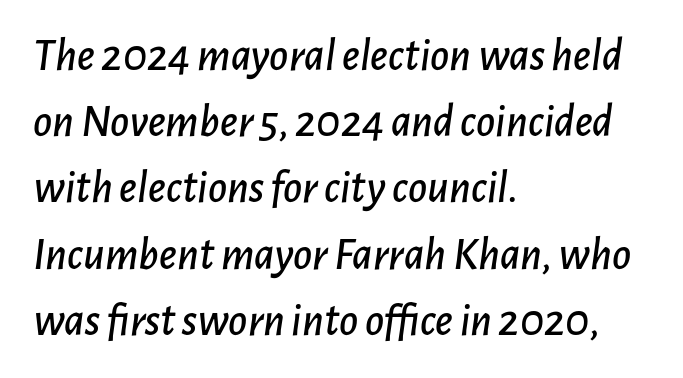
The image shows 46 px text type, italic (leaning right); set left-aligned, normal line spacing (1.44x), normal letter spacing, not underlined; low stroke contrast and a medium x-height.
